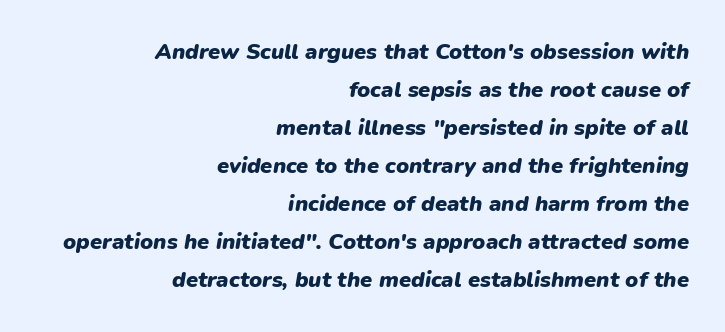
Q: Is the text bold? A: Yes.
Q: Is the text italic (slanted)? A: Yes, it leans right by about 9 degrees.
Q: Is the text underlined? A: No.
Q: How is the paragraph aligned? A: Right-aligned.
Q: Is the spacing between letters normal or unusually wide? A: Normal.
